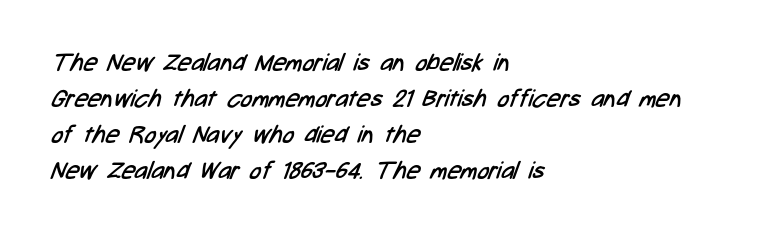
Q: Is the text bold? A: No.
Q: Is the text underlined? A: No.
Q: How is the paragraph aligned? A: Left-aligned.
Q: Is the spacing between letters normal or unusually wide? A: Normal.
Q: Is the spacing between lines tight, normal or loose? A: Normal.
